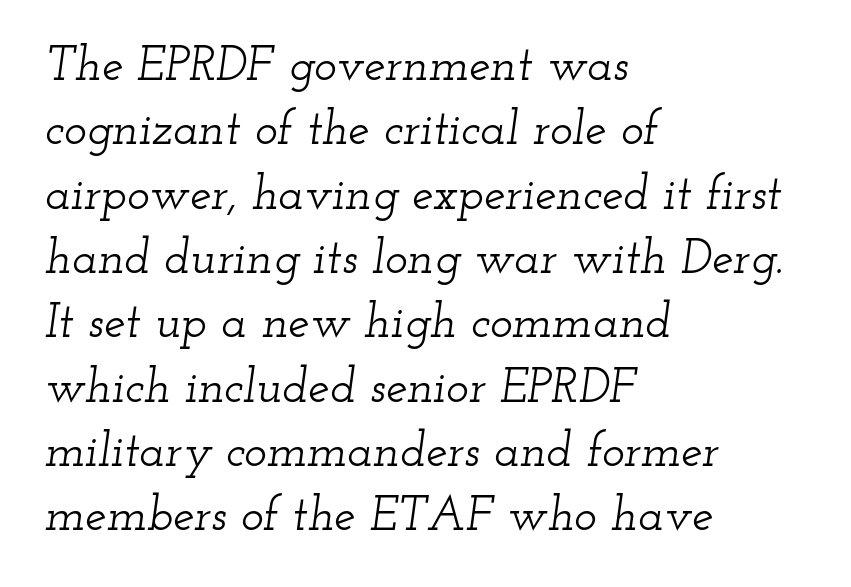
{"serif": "yes", "italic": "yes", "lean": "right", "slant_degrees": 12, "width": "wide", "stroke_contrast": "low", "x_height": "small", "monospaced": "no", "underline": "no", "align": "left", "line_spacing": "normal", "line_spacing_ratio": 1.34, "letter_spacing": "normal", "letter_spacing_em": 0.0, "glyph_px": 48}
